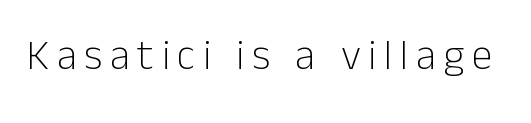
The lettering holds an erect, upright posture throughout. The letters look calm and open, with moderate or lighter stems. The zone under the glyphs is completely vacant. Think of a printed novel: that variable character pitch is what you see here. Type style note: lacks serifs.
